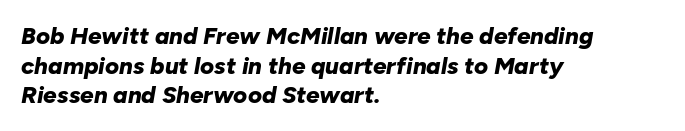
Q: Is the text bold? A: Yes.
Q: Is the text italic (slanted)? A: Yes, it leans right by about 10 degrees.
Q: Is the text underlined? A: No.
Q: How is the paragraph aligned? A: Left-aligned.
Q: Is the spacing between letters normal or unusually wide? A: Normal.
